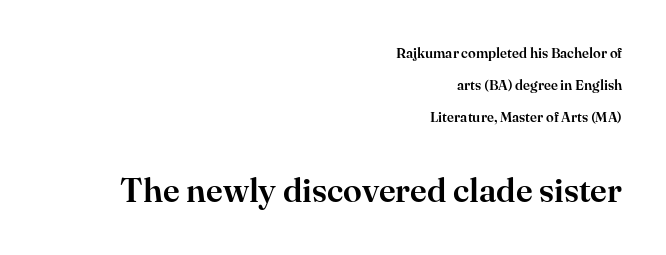
Q: Is the text italic (slanted)? A: No, it is upright.
Q: Is the typeface a serif or a sans-serif typeface? A: Serif.
Q: Is the text underlined? A: No.
Q: How is the paragraph aligned? A: Right-aligned.
Q: Is the spacing between letters normal or unusually wide? A: Normal.
Q: Is the spacing between lines tight, normal or loose? A: Loose.
Q: Which block of text is set in a larger size, the first (top) or the second (bottom)? A: The second (bottom) one.
Q: Width (condensed, normal, or wide)? A: Normal.
Q: Stroke contrast? A: High.
Q: x-height? A: Small.
Q: Monospaced? A: No.
